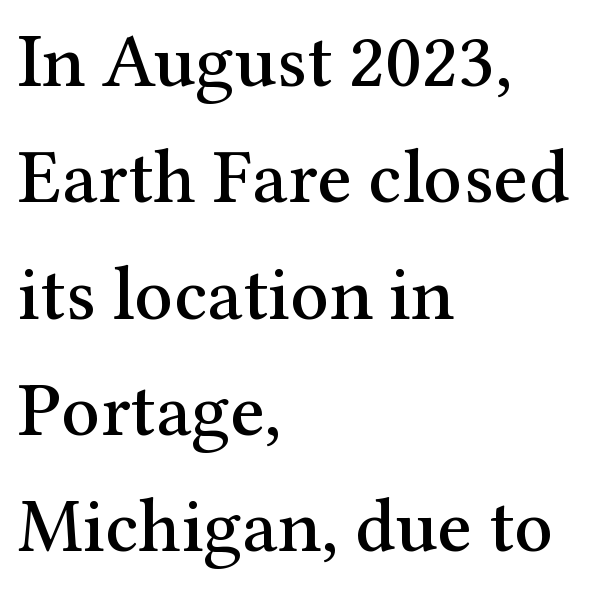
Q: Is the text italic (slanted)? A: No, it is upright.
Q: Is the typeface a serif or a sans-serif typeface? A: Serif.
Q: Is the text underlined? A: No.
Q: How is the paragraph aligned? A: Left-aligned.
Q: Is the spacing between letters normal or unusually wide? A: Normal.
Q: Is the spacing between lines tight, normal or loose? A: Normal.
Q: Width (condensed, normal, or wide)? A: Normal.
Q: Stroke contrast? A: Medium.
Q: x-height? A: Medium.
Q: Monospaced? A: No.
